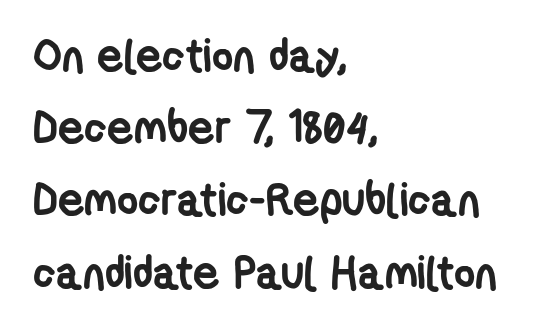
Each word holds together tightly as a unit, with standard inter-letter gaps. The letters advance in unequal steps, a hallmark of proportional type. This sample uses a sans-serif face. Every letter is thick-stroked: bold, no question. Baseline-to-baseline distance is the conventional proportion of letter height. The foot of each line stays bare and open.
